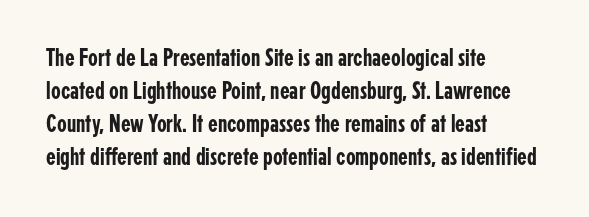
{"italic": "no", "underline": "no", "align": "left", "line_spacing": "normal", "line_spacing_ratio": 1.32, "letter_spacing": "normal", "letter_spacing_em": 0.0, "glyph_px": 25}
